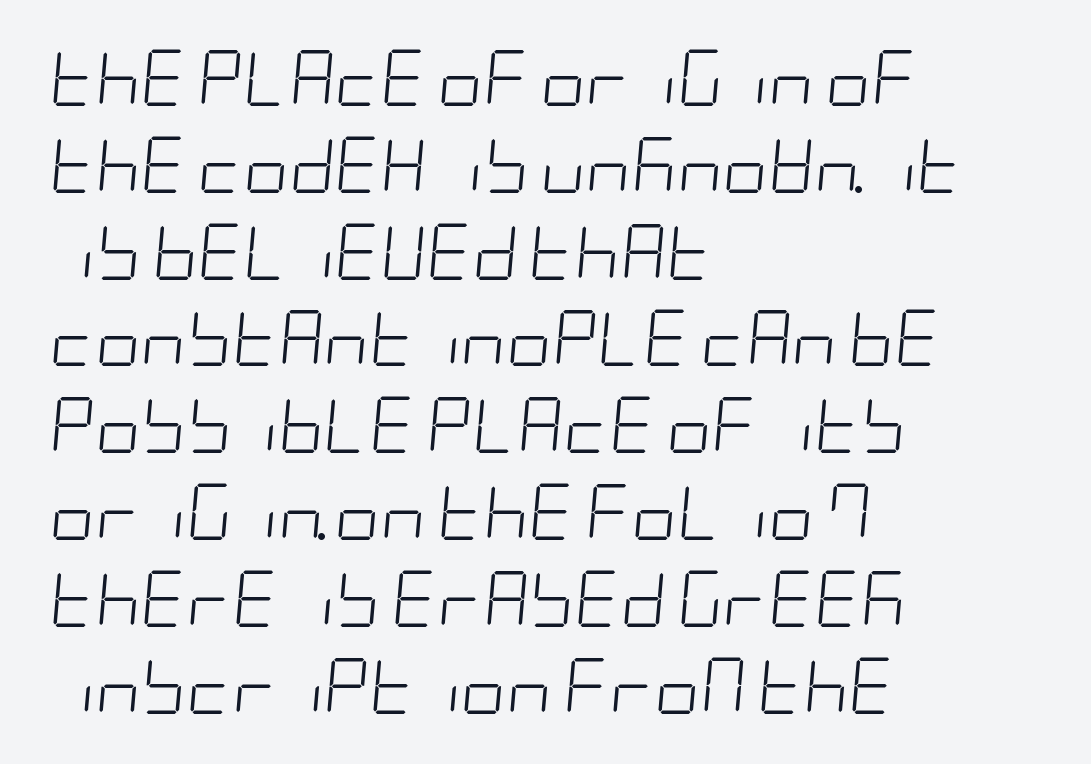
{"italic": "yes", "lean": "right", "slant_degrees": 5, "bold": "no", "weight": "light", "width": "condensed", "stroke_contrast": "low", "x_height": "large", "underline": "no", "align": "left", "line_spacing": "normal", "line_spacing_ratio": 1.55, "letter_spacing": "normal", "letter_spacing_em": 0.0, "glyph_px": 56}
